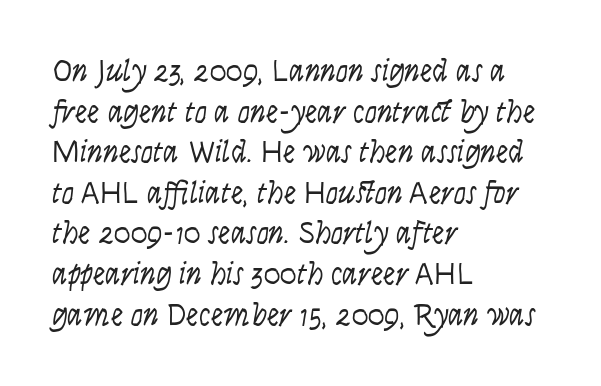
{"serif": "no", "bold": "no", "weight": "light", "width": "condensed", "stroke_contrast": "low", "x_height": "large", "monospaced": "no", "underline": "no", "align": "left", "line_spacing": "normal", "line_spacing_ratio": 1.31, "letter_spacing": "normal", "letter_spacing_em": 0.0, "glyph_px": 31}
